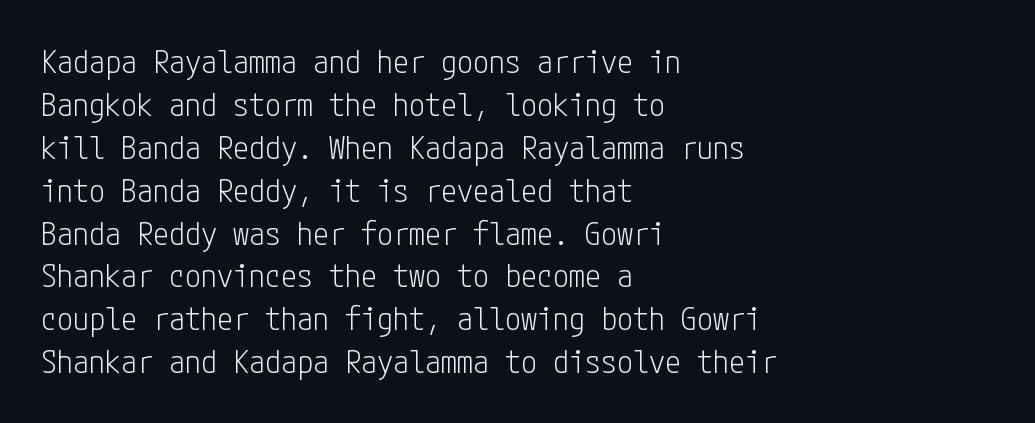
No chunkiness to these letters — they're not bold. Ascenders rise straight up at ninety degrees. Horizontal bands of white between lines are of average thickness. Unmarked baselines from the first word to the last.
